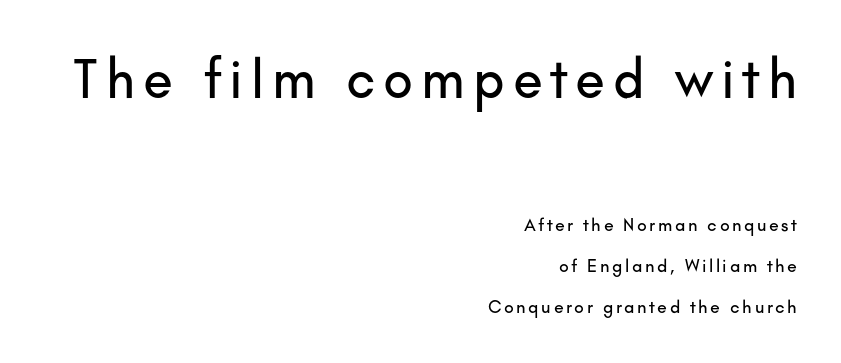
The image shows 55 px sans-serif type, upright; set right-aligned, loose line spacing (2.28x), not underlined; the first (top) block is 3.06x larger; low stroke contrast and a small x-height.
